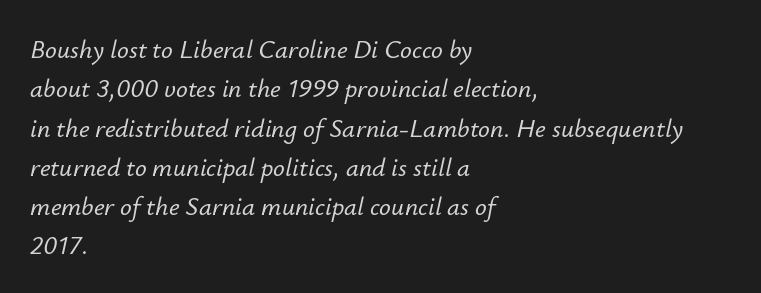
{"italic": "yes", "lean": "right", "slant_degrees": 12, "underline": "no", "align": "left", "line_spacing": "normal", "line_spacing_ratio": 1.51, "letter_spacing": "normal", "letter_spacing_em": 0.0, "glyph_px": 26}
